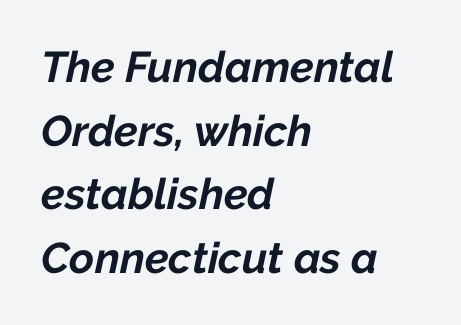
The image shows 43 px bold type, italic (leaning right); set left-aligned, normal line spacing (1.48x), normal letter spacing, not underlined; low stroke contrast and a medium x-height.
